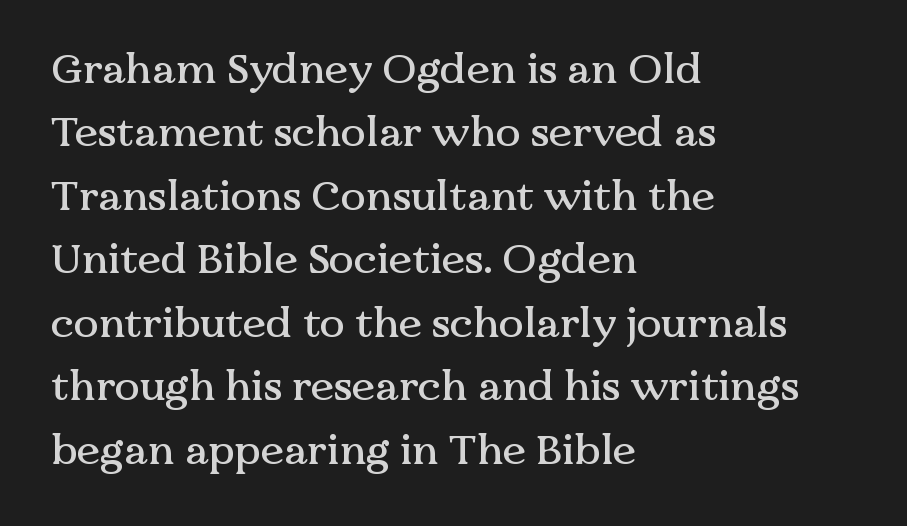
{"serif": "yes", "italic": "no", "width": "normal", "stroke_contrast": "medium", "x_height": "medium", "monospaced": "no", "underline": "no", "align": "left", "line_spacing": "normal", "line_spacing_ratio": 1.51, "letter_spacing": "normal", "letter_spacing_em": 0.0, "glyph_px": 42}
